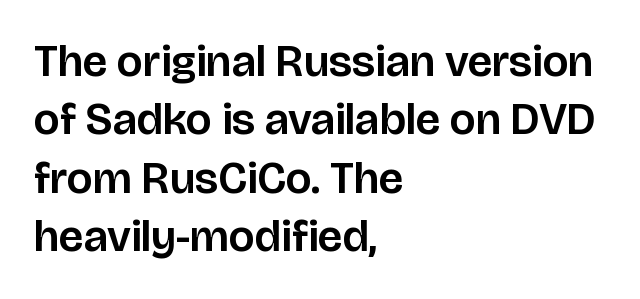
The lettering holds an erect, upright posture throughout. Between one letter and the next there's only the usual sliver of space. This sample has the flowing, uneven cadence of proportional lettering. Summary of vertical rhythm: regular, with standard interline spacing. This sample uses a sans-serif face. The words here are not underlined.
